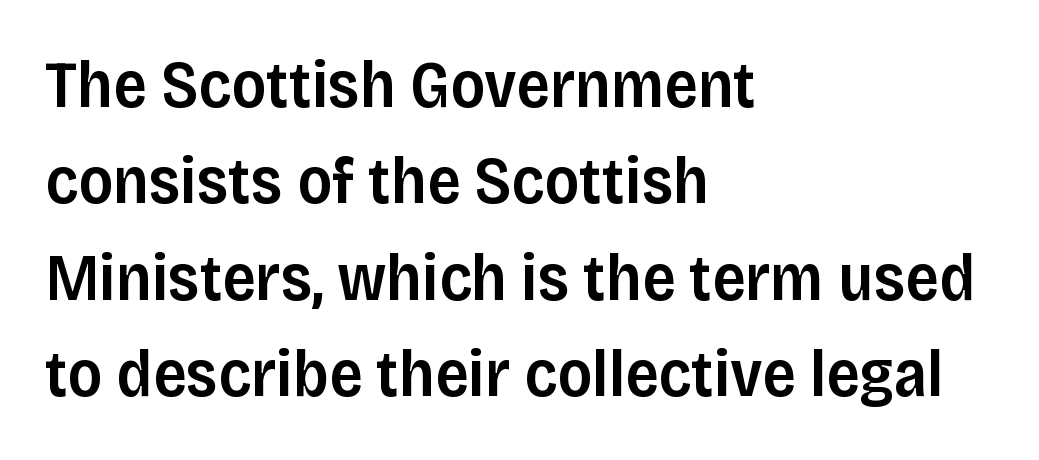
Q: Is the text bold? A: Semi-bold.
Q: Is the text italic (slanted)? A: No, it is upright.
Q: Is the typeface a serif or a sans-serif typeface? A: Sans-serif.
Q: Is the text underlined? A: No.
Q: How is the paragraph aligned? A: Left-aligned.
Q: Is the spacing between letters normal or unusually wide? A: Normal.
Q: Is the spacing between lines tight, normal or loose? A: Normal.
Q: Width (condensed, normal, or wide)? A: Normal.
Q: Stroke contrast? A: Low.
Q: x-height? A: Large.
Q: Monospaced? A: No.
